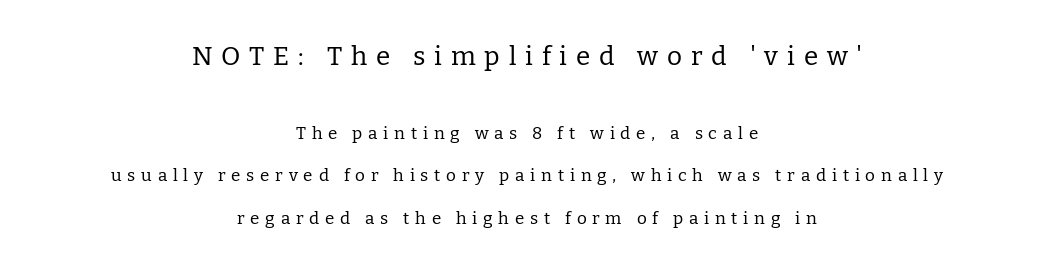
The font sits on the lighter half of the weight spectrum, regular included. Horizontally, the lines are justified to the midpoint only. Is there much room between lines? Yes — plenty of vertical air separates them. The horizontal fit of the characters is loose and conspicuously gappy.
